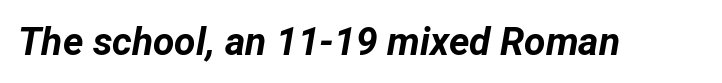
{"italic": "yes", "lean": "right", "slant_degrees": 12, "bold": "yes", "weight": "bold", "width": "normal", "stroke_contrast": "low", "x_height": "medium", "monospaced": "no", "underline": "no", "letter_spacing": "normal", "letter_spacing_em": 0.0, "glyph_px": 39}
